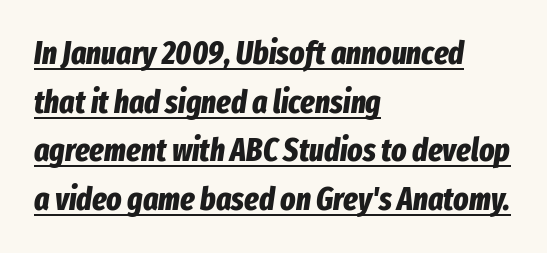
Proportional: the letters do not fall into vertical columns. Successive baselines arrive at the customary interval. The face used here has the dense, thick strokes of a bold. Has an underline been added? It has. The specimen reads as italic at a glance. A student would call this left alignment; a typographer would say flush left, rag right.
